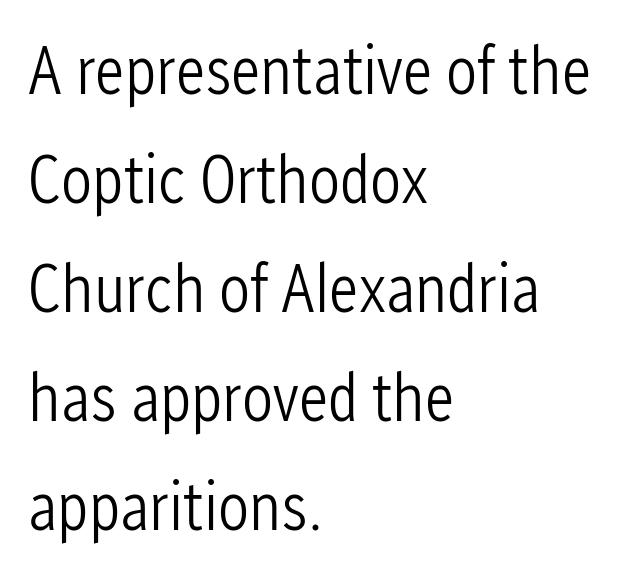
Q: Is the text bold? A: No.
Q: Is the text italic (slanted)? A: No, it is upright.
Q: Is the typeface a serif or a sans-serif typeface? A: Sans-serif.
Q: Is the text underlined? A: No.
Q: How is the paragraph aligned? A: Left-aligned.
Q: Is the spacing between letters normal or unusually wide? A: Normal.
Q: Is the spacing between lines tight, normal or loose? A: Normal.
Q: Width (condensed, normal, or wide)? A: Condensed.
Q: Stroke contrast? A: Low.
Q: x-height? A: Medium.
Q: Monospaced? A: No.
